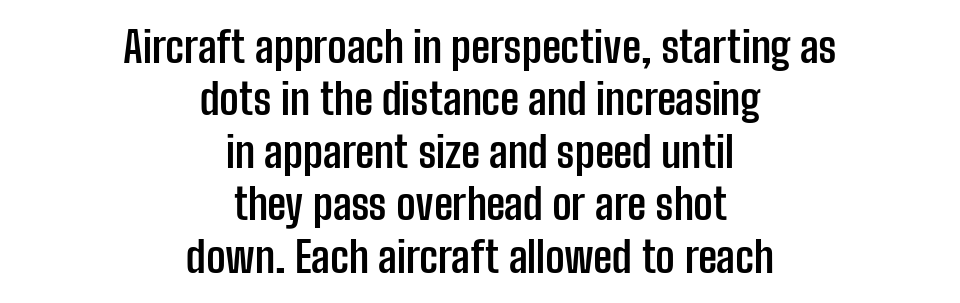
The image shows 43 px semibold, condensed sans-serif type, upright; set centered, line spacing 1.22x, normal letter spacing, not underlined; low stroke contrast and a medium x-height.
